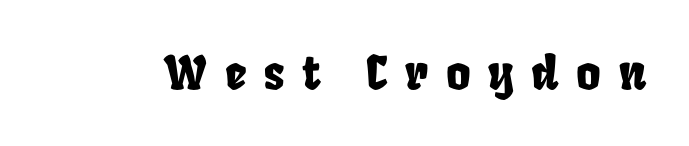
Q: Is the text underlined? A: No.
Q: Is the spacing between letters normal or unusually wide? A: Unusually wide.
Q: Width (condensed, normal, or wide)? A: Condensed.
Q: Stroke contrast? A: Low.
Q: x-height? A: Large.
Q: Monospaced? A: No.
